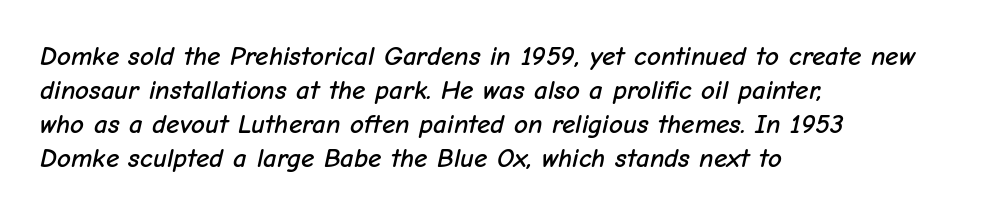
Q: Is the text italic (slanted)? A: Yes, it leans right by about 12 degrees.
Q: Is the text underlined? A: No.
Q: How is the paragraph aligned? A: Left-aligned.
Q: Is the spacing between letters normal or unusually wide? A: Normal.
Q: Is the spacing between lines tight, normal or loose? A: Normal.
